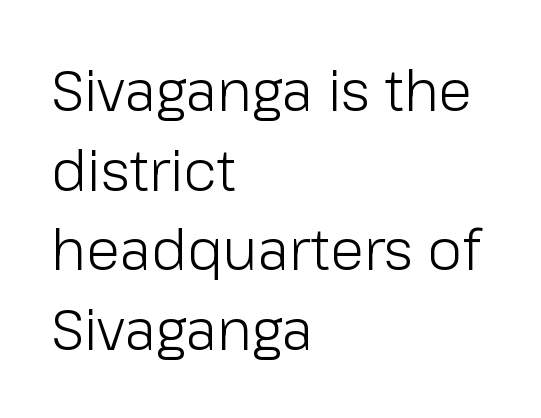
Q: Is the text bold? A: No.
Q: Is the text italic (slanted)? A: No, it is upright.
Q: Is the typeface a serif or a sans-serif typeface? A: Sans-serif.
Q: Is the text underlined? A: No.
Q: How is the paragraph aligned? A: Left-aligned.
Q: Is the spacing between letters normal or unusually wide? A: Normal.
Q: Is the spacing between lines tight, normal or loose? A: Normal.
Q: Width (condensed, normal, or wide)? A: Normal.
Q: Stroke contrast? A: Low.
Q: x-height? A: Medium.
Q: Monospaced? A: No.
